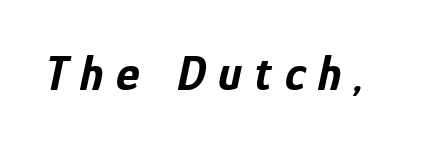
The image shows 50 px bold, condensed type, italic (leaning right); set unusually wide letter spacing (+0.25 em), not underlined; low stroke contrast and a medium x-height.
